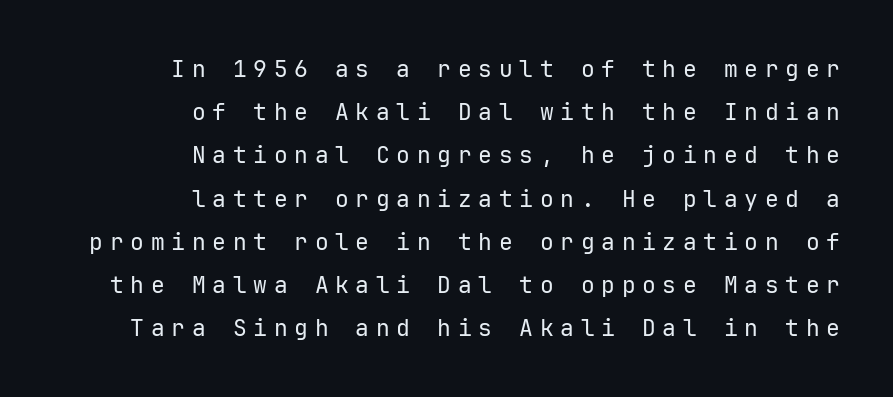
{"italic": "no", "bold": "no", "underline": "no", "align": "right", "line_spacing_ratio": 1.88, "letter_spacing": "wide", "letter_spacing_em": 0.29, "glyph_px": 23}
